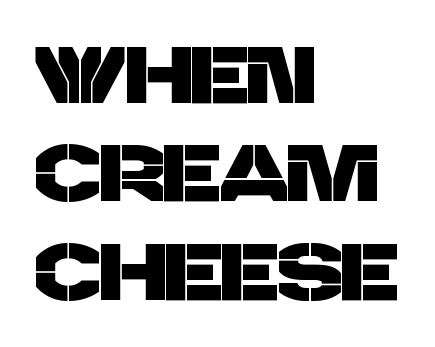
Here the designer chose a conventional face with non-uniform glyph widths. You can tell from the bare stems that sans-serif type was used. Short and long lines alike share a common starting point at left. Does extra space separate the letters? No, they use regular spacing. The strip under each line holds only bare page.
